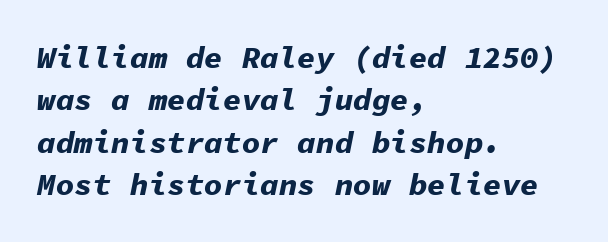
The paragraph has a hard left edge and a soft right edge. Underline: absent. The letters are bold, with thick, heavy strokes. Note the uniform advance width — an 'i' takes as much space as an 'm'. One glance says typical: line gaps are just what's usual.
